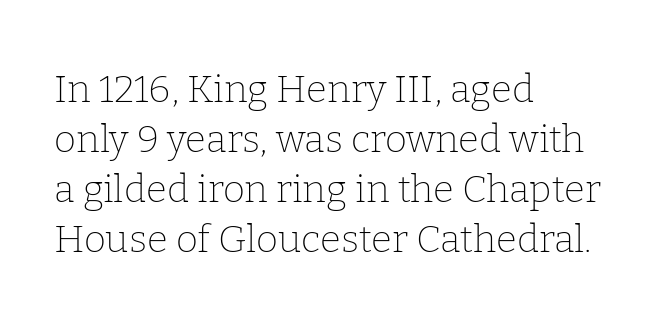
The image shows 38 px thin serif type, upright; set left-aligned, normal line spacing (1.32x), normal letter spacing, not underlined; low stroke contrast and a medium x-height.
